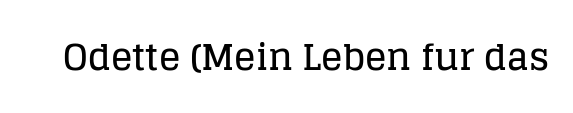
A typesetter would call this proportional, since set widths differ per character. If you drew a line through each stem, it would be perfectly vertical. This sample uses a serif face. Each row of text sits above clean, open space. How are the letters spaced? Ordinarily, with no added tracking.
